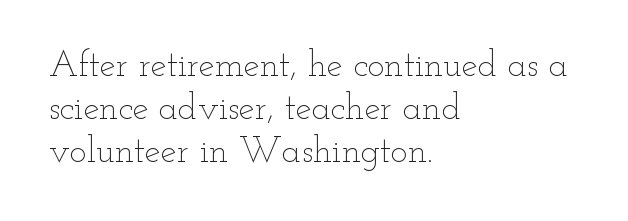
The tracking reads as untouched default to a designer's eye. Line starts are locked; line ends wander. Think of a printed novel: that variable character pitch is what you see here. No extra ink here — the face is not bold. Does the lettering tilt? It doesn't — this is upright.
